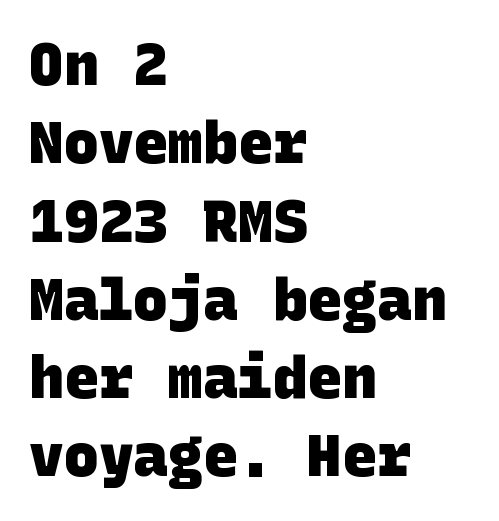
Q: Is the text bold? A: Yes.
Q: Is the typeface a serif or a sans-serif typeface? A: Sans-serif.
Q: Is the text underlined? A: No.
Q: How is the paragraph aligned? A: Left-aligned.
Q: Is the spacing between letters normal or unusually wide? A: Normal.
Q: Is the spacing between lines tight, normal or loose? A: Normal.
Q: Width (condensed, normal, or wide)? A: Normal.
Q: Stroke contrast? A: Low.
Q: x-height? A: Large.
